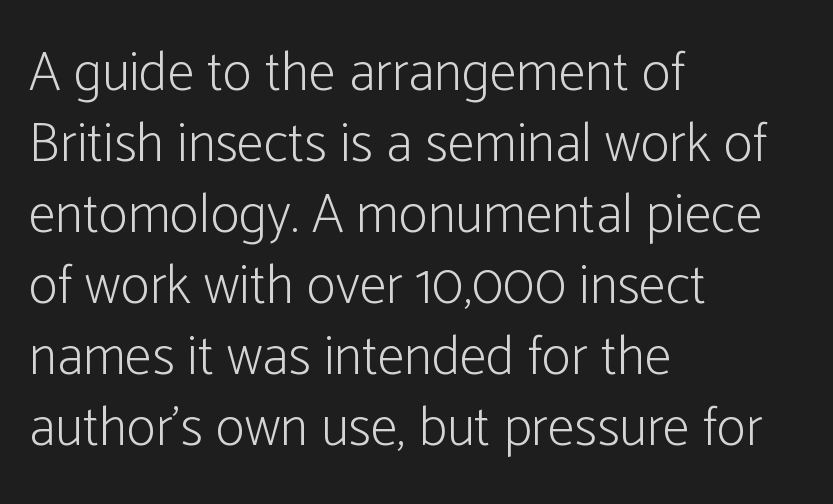
Q: Is the text bold? A: No.
Q: Is the text italic (slanted)? A: No, it is upright.
Q: Is the typeface a serif or a sans-serif typeface? A: Sans-serif.
Q: Is the text underlined? A: No.
Q: How is the paragraph aligned? A: Left-aligned.
Q: Is the spacing between letters normal or unusually wide? A: Normal.
Q: Is the spacing between lines tight, normal or loose? A: Normal.
Q: Width (condensed, normal, or wide)? A: Condensed.
Q: Stroke contrast? A: Low.
Q: x-height? A: Medium.
Q: Monospaced? A: No.
